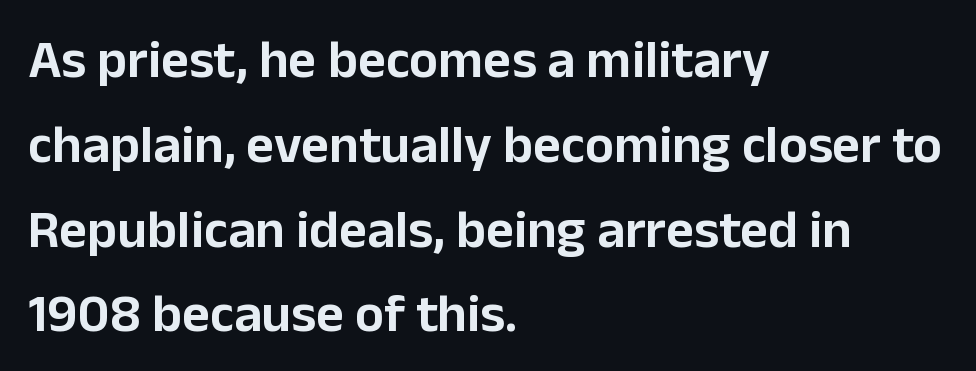
Q: Is the text italic (slanted)? A: No, it is upright.
Q: Is the typeface a serif or a sans-serif typeface? A: Sans-serif.
Q: Is the text underlined? A: No.
Q: How is the paragraph aligned? A: Left-aligned.
Q: Is the spacing between letters normal or unusually wide? A: Normal.
Q: Is the spacing between lines tight, normal or loose? A: Normal.
Q: Width (condensed, normal, or wide)? A: Normal.
Q: Stroke contrast? A: Low.
Q: x-height? A: Medium.
Q: Monospaced? A: No.
